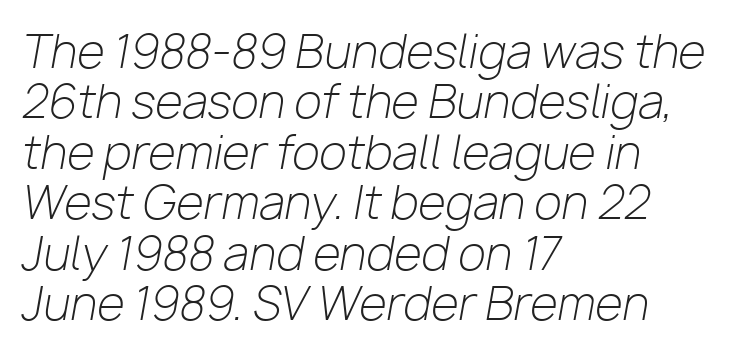
{"italic": "yes", "lean": "right", "slant_degrees": 10, "bold": "no", "weight": "light", "width": "normal", "stroke_contrast": "low", "x_height": "medium", "monospaced": "no", "underline": "no", "align": "left", "line_spacing": "tight", "line_spacing_ratio": 1.12, "letter_spacing": "normal", "letter_spacing_em": 0.0, "glyph_px": 45}
